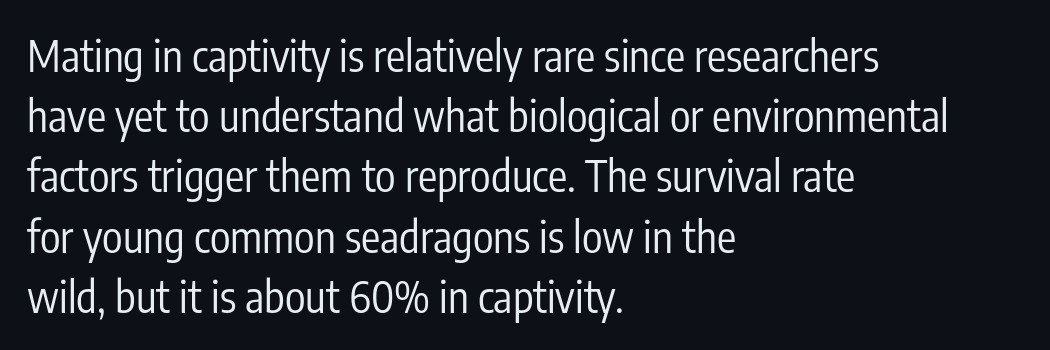
{"serif": "no", "italic": "no", "bold": "no", "weight": "regular", "width": "condensed", "stroke_contrast": "low", "x_height": "medium", "monospaced": "no", "underline": "no", "align": "left", "line_spacing": "normal", "line_spacing_ratio": 1.4, "letter_spacing": "normal", "letter_spacing_em": 0.0, "glyph_px": 43}
